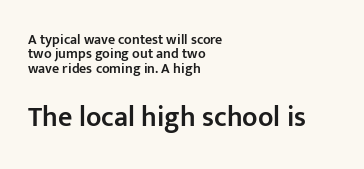
{"serif": "no", "italic": "no", "bold": "semi", "weight": "semibold", "width": "normal", "stroke_contrast": "low", "x_height": "medium", "monospaced": "no", "underline": "no", "align": "left", "line_spacing": "tight", "line_spacing_ratio": 1.03, "letter_spacing": "normal", "letter_spacing_em": 0.0, "larger_block": "second", "size_ratio": 2.0, "glyph_px": 28}
